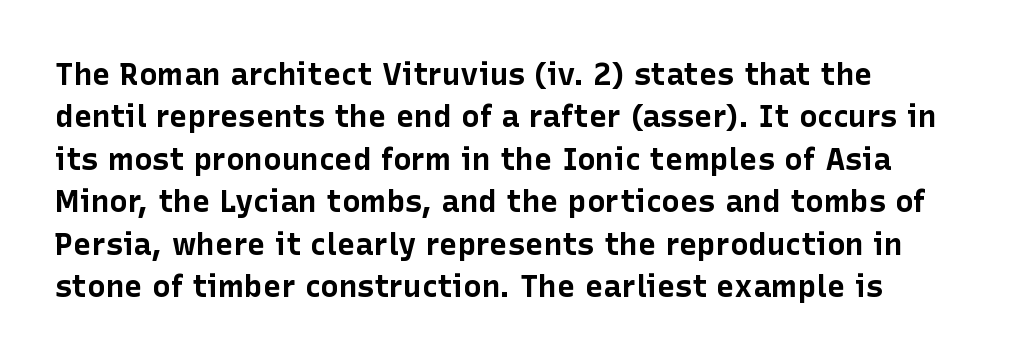
Ordinary non-slanted type is in use. Inter-character spacing is left at the font's built-in metrics. Unmarked baselines from the first word to the last. The type family on display is of the sans-serif kind.
